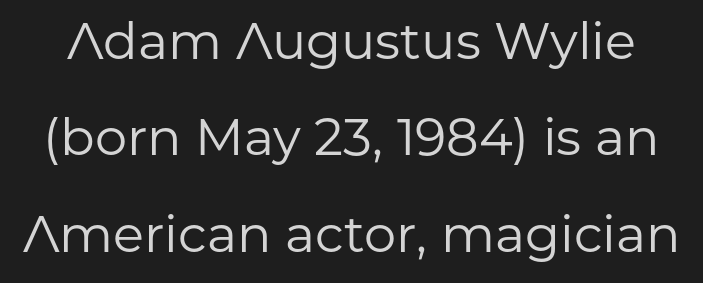
Q: Is the text bold? A: No.
Q: Is the text italic (slanted)? A: No, it is upright.
Q: Is the typeface a serif or a sans-serif typeface? A: Sans-serif.
Q: Is the text underlined? A: No.
Q: Is the spacing between letters normal or unusually wide? A: Normal.
Q: Width (condensed, normal, or wide)? A: Normal.
Q: Stroke contrast? A: Low.
Q: x-height? A: Medium.
Q: Monospaced? A: No.
